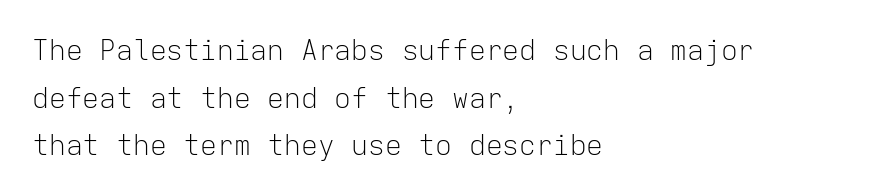
Spacing between characters is what you'd get straight out of the box. Honestly, the row spacing looks completely unremarkable. Do the letters lean? They stand straight. Just letters on the line, the space beneath them empty. The designer went with a sans here, leaving each stem footless. Layout note: lines flush left.
